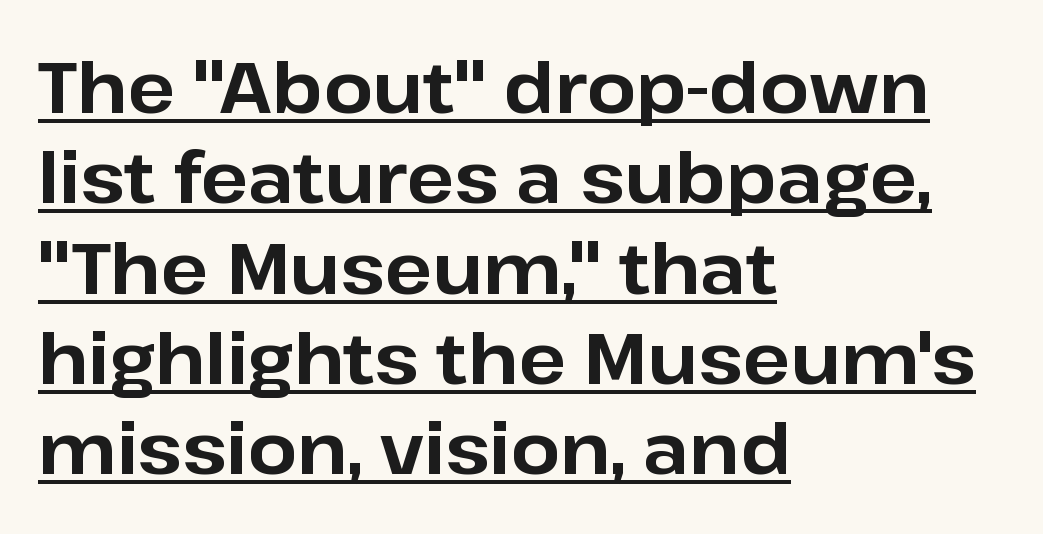
Q: Is the text bold? A: Yes.
Q: Is the text italic (slanted)? A: No, it is upright.
Q: Is the typeface a serif or a sans-serif typeface? A: Sans-serif.
Q: Is the text underlined? A: Yes.
Q: How is the paragraph aligned? A: Left-aligned.
Q: Is the spacing between letters normal or unusually wide? A: Normal.
Q: Is the spacing between lines tight, normal or loose? A: Normal.
Q: Width (condensed, normal, or wide)? A: Normal.
Q: Stroke contrast? A: Low.
Q: x-height? A: Medium.
Q: Monospaced? A: No.
